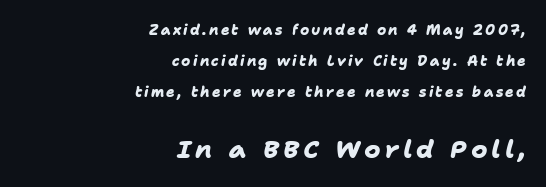
The image shows 25 px bold type; set right-aligned, loose line spacing (2.2x), not underlined; the second (bottom) block is 1.79x larger.
